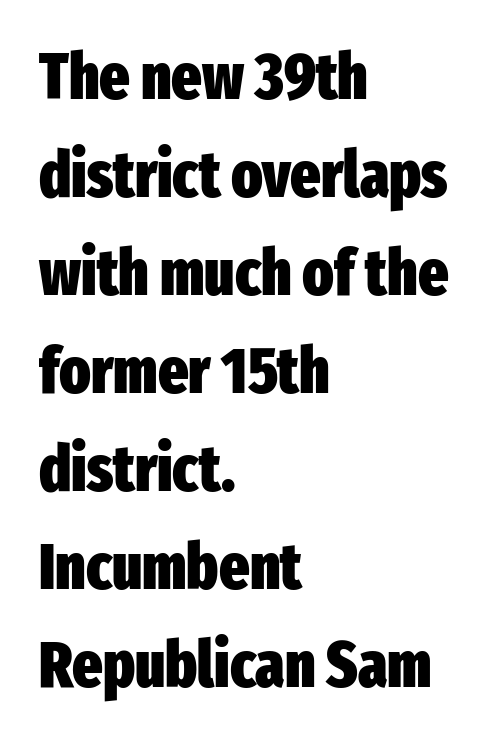
{"serif": "no", "italic": "no", "bold": "yes", "weight": "heavy", "width": "condensed", "stroke_contrast": "low", "x_height": "medium", "monospaced": "no", "underline": "no", "align": "left", "line_spacing": "normal", "line_spacing_ratio": 1.53, "letter_spacing": "normal", "letter_spacing_em": 0.0, "glyph_px": 64}
